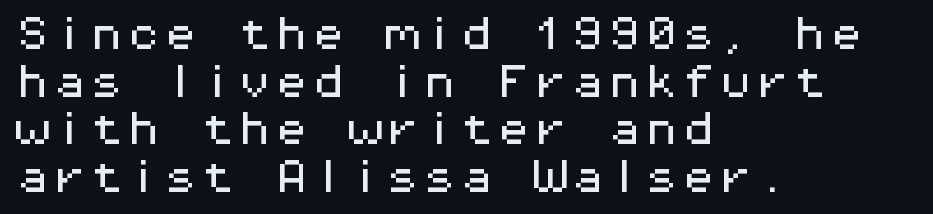
{"serif": "no", "italic": "no", "width": "wide", "stroke_contrast": "medium", "x_height": "medium", "monospaced": "yes", "underline": "no", "align": "left", "line_spacing": "normal", "line_spacing_ratio": 1.29, "letter_spacing": "normal", "letter_spacing_em": 0.0, "glyph_px": 37}
